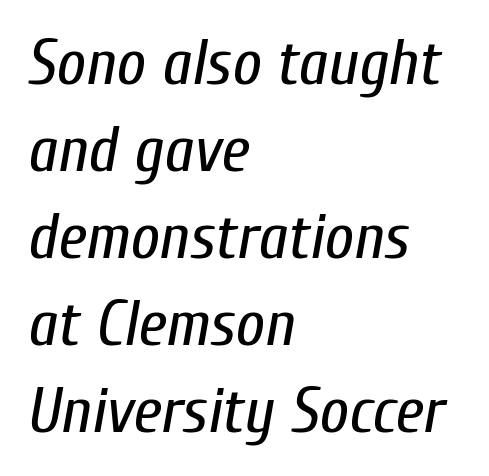
Between one letter and the next there's only the usual sliver of space. Regular leading. You could not count columns in this text — the font is proportionally spaced. Honestly, there is no underline to notice here at all.
